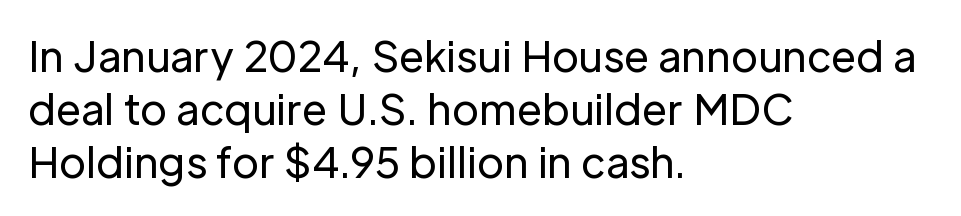
Does the copy run flush right? No — it runs flush left. This reads as an unemphasized weight, regular at the heaviest. The face used here is proportionally spaced, like ordinary book or web type. Bare-footed words on every line.
